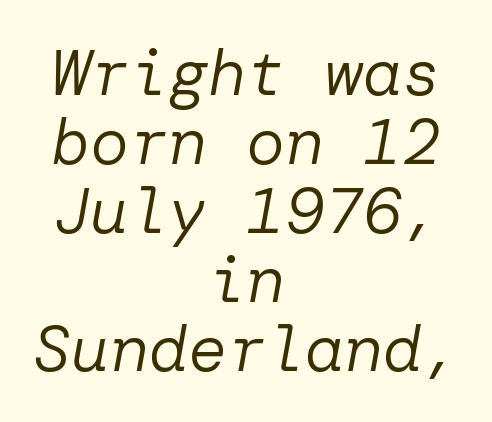
{"italic": "yes", "lean": "right", "slant_degrees": 10, "bold": "no", "weight": "regular", "width": "normal", "stroke_contrast": "low", "x_height": "medium", "underline": "no", "align": "center", "line_spacing": "tight", "line_spacing_ratio": 1.06, "letter_spacing": "normal", "letter_spacing_em": 0.0, "glyph_px": 65}
